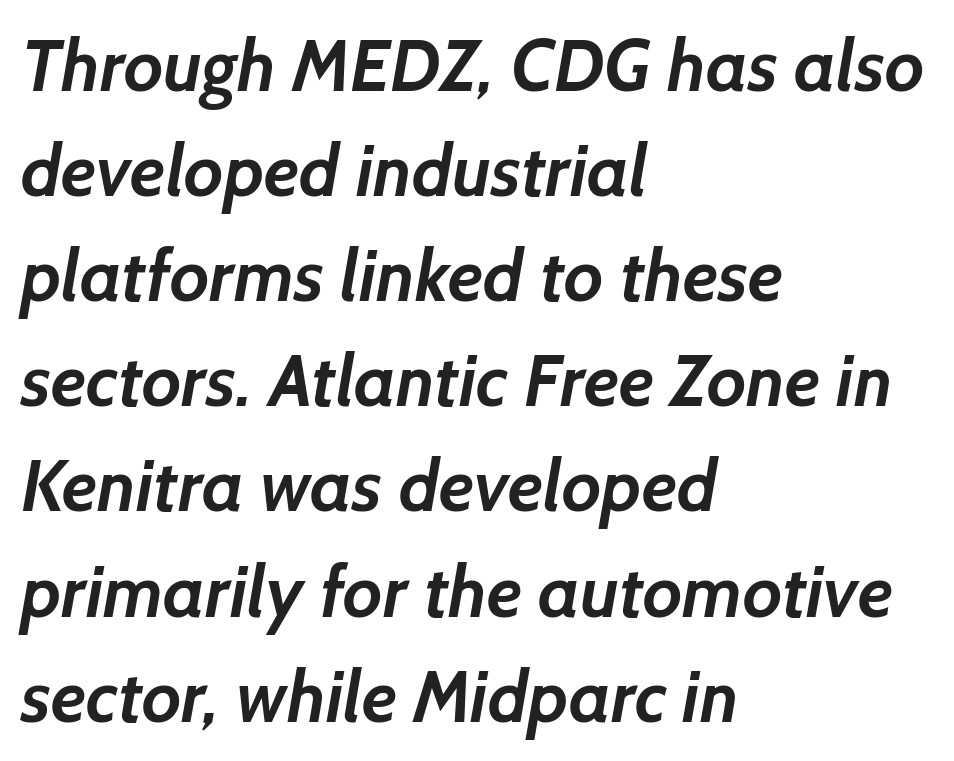
Q: Is the text bold? A: Yes.
Q: Is the typeface a serif or a sans-serif typeface? A: Sans-serif.
Q: Is the text underlined? A: No.
Q: How is the paragraph aligned? A: Left-aligned.
Q: Is the spacing between letters normal or unusually wide? A: Normal.
Q: Is the spacing between lines tight, normal or loose? A: Normal.
Q: Width (condensed, normal, or wide)? A: Normal.
Q: Stroke contrast? A: Low.
Q: x-height? A: Medium.
Q: Monospaced? A: No.
